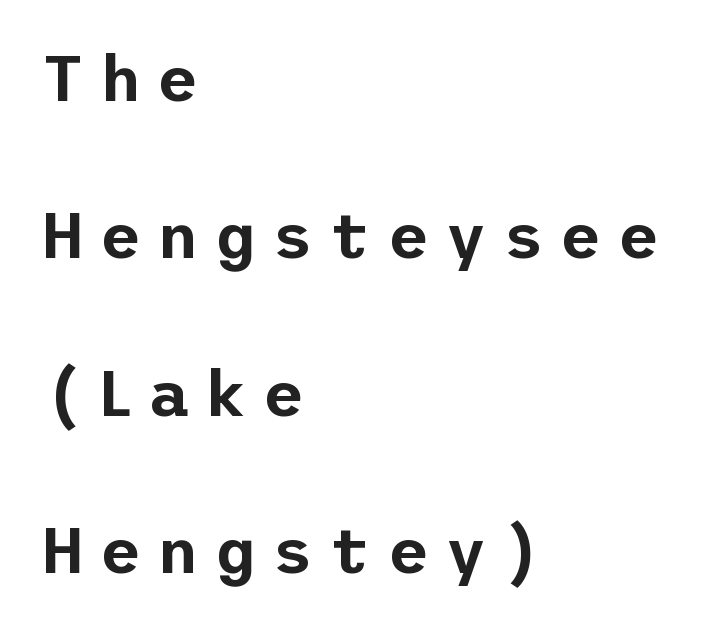
The image shows 64 px sans-serif type, upright; set left-aligned, loose line spacing (2.46x), unusually wide letter spacing (+0.25 em), not underlined; low stroke contrast and a medium x-height.
